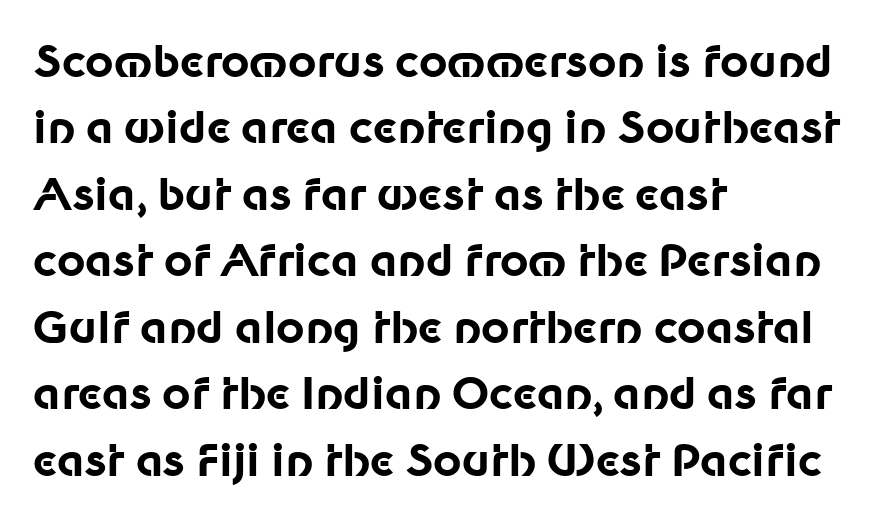
The image shows 44 px bold sans-serif type, upright; set left-aligned, normal line spacing (1.51x), normal letter spacing, not underlined; low stroke contrast and a medium x-height.
